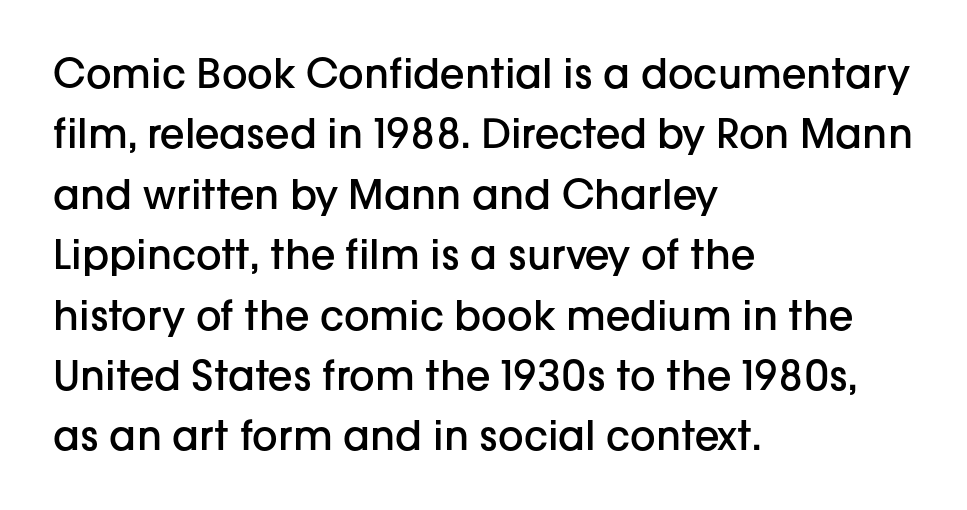
{"serif": "no", "italic": "no", "bold": "semi", "weight": "semibold", "width": "normal", "stroke_contrast": "low", "x_height": "medium", "monospaced": "no", "underline": "no", "align": "left", "line_spacing": "normal", "line_spacing_ratio": 1.51, "letter_spacing": "normal", "letter_spacing_em": 0.0, "glyph_px": 40}
